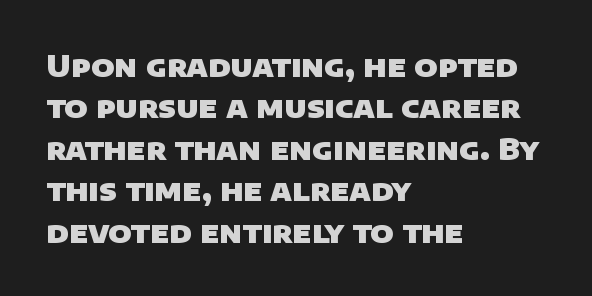
Q: Is the text bold? A: Yes.
Q: Is the typeface a serif or a sans-serif typeface? A: Sans-serif.
Q: Is the text underlined? A: No.
Q: How is the paragraph aligned? A: Left-aligned.
Q: Is the spacing between letters normal or unusually wide? A: Normal.
Q: Is the spacing between lines tight, normal or loose? A: Normal.
Q: Width (condensed, normal, or wide)? A: Normal.
Q: Stroke contrast? A: Low.
Q: x-height? A: Large.
Q: Monospaced? A: No.
